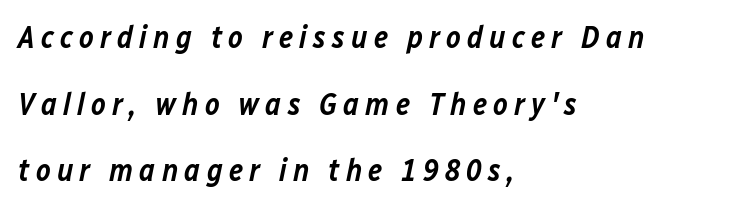
Q: Is the text bold? A: Semi-bold.
Q: Is the text italic (slanted)? A: Yes, it leans right by about 12 degrees.
Q: Is the text underlined? A: No.
Q: How is the paragraph aligned? A: Left-aligned.
Q: Is the spacing between letters normal or unusually wide? A: Unusually wide.
Q: Is the spacing between lines tight, normal or loose? A: Loose.
Q: Width (condensed, normal, or wide)? A: Normal.
Q: Stroke contrast? A: Low.
Q: x-height? A: Medium.
Q: Monospaced? A: No.
